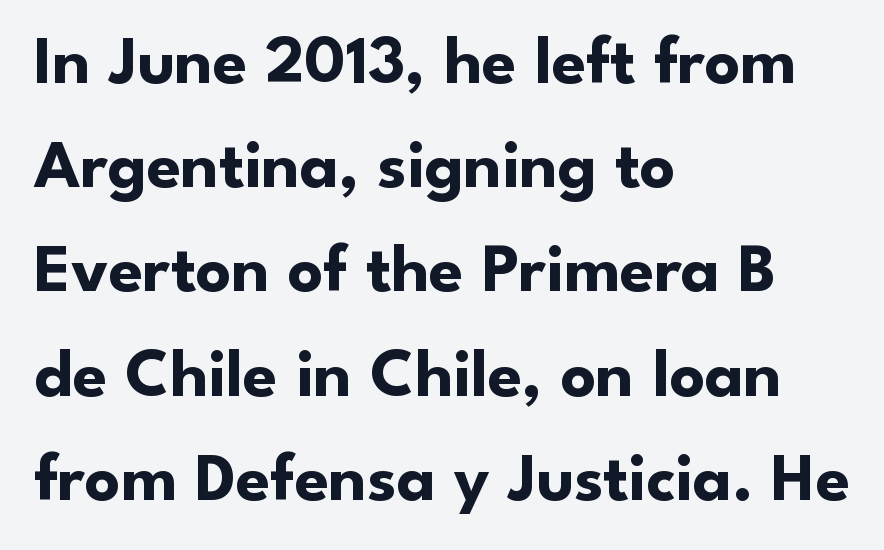
Italic: no, the glyphs are upright roman. The passage shown is typed in a proportional face where columns would drift. The font family rendered here belongs to the sans-serif group. Notice how thick the strokes are: this is what a full bold looks like. Lines of text with bare space underneath. Baseline-to-baseline distance is the conventional proportion of letter height.
